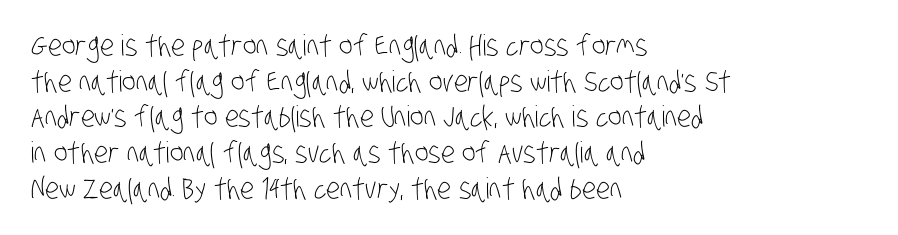
The image shows 29 px light, condensed sans-serif type; set left-aligned, line spacing 1.23x, normal letter spacing, not underlined; low stroke contrast and a large x-height.
